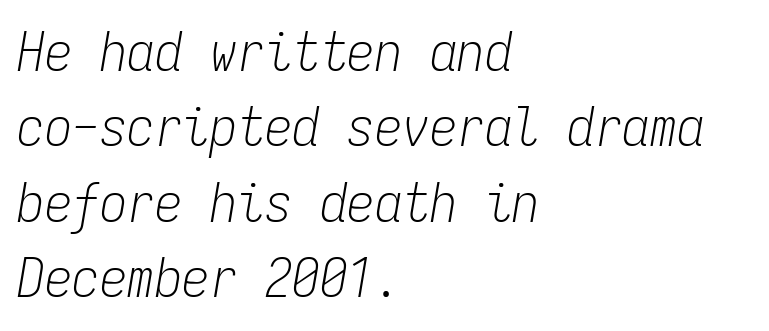
{"italic": "yes", "lean": "right", "slant_degrees": 9, "bold": "no", "weight": "light", "width": "condensed", "stroke_contrast": "low", "x_height": "medium", "monospaced": "yes", "underline": "no", "align": "left", "line_spacing": "normal", "line_spacing_ratio": 1.37, "letter_spacing": "normal", "letter_spacing_em": 0.0, "glyph_px": 55}
